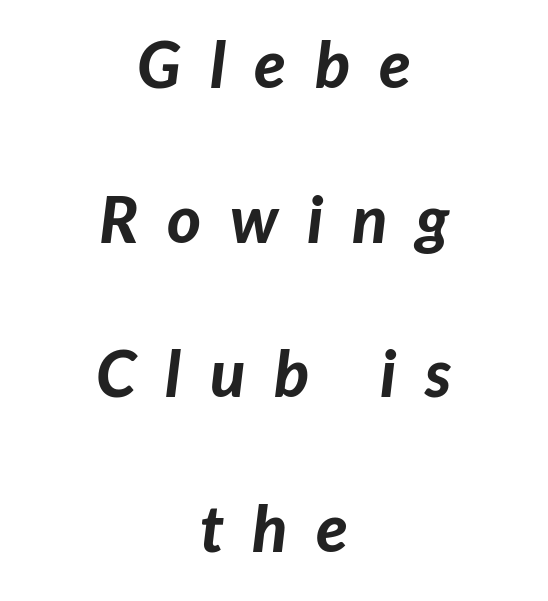
Q: Is the text bold? A: Yes.
Q: Is the text italic (slanted)? A: Yes, it leans right by about 7 degrees.
Q: Is the text underlined? A: No.
Q: How is the paragraph aligned? A: Centered.
Q: Is the spacing between letters normal or unusually wide? A: Unusually wide.
Q: Is the spacing between lines tight, normal or loose? A: Loose.
Q: Width (condensed, normal, or wide)? A: Normal.
Q: Stroke contrast? A: Low.
Q: x-height? A: Medium.
Q: Monospaced? A: No.
